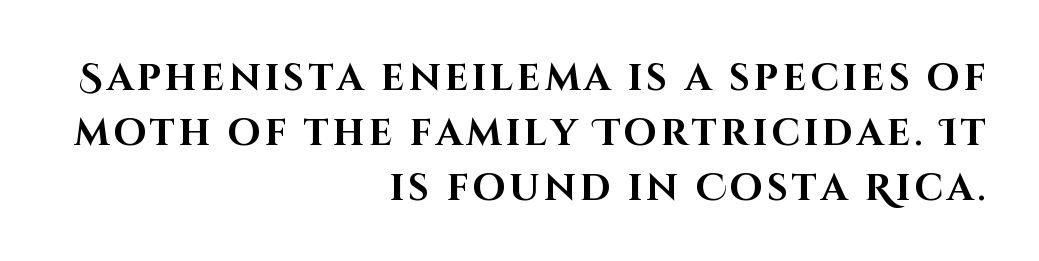
{"serif": "no", "italic": "no", "bold": "yes", "weight": "bold", "width": "normal", "stroke_contrast": "high", "x_height": "large", "monospaced": "no", "underline": "no", "align": "right", "line_spacing": "normal", "line_spacing_ratio": 1.48, "glyph_px": 37}
